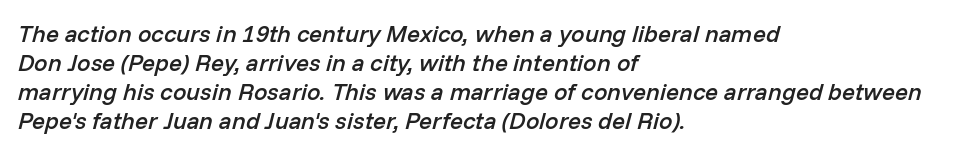
{"italic": "yes", "lean": "right", "slant_degrees": 14, "bold": "semi", "underline": "no", "align": "left", "line_spacing_ratio": 1.21, "letter_spacing": "normal", "letter_spacing_em": 0.0, "glyph_px": 24}
